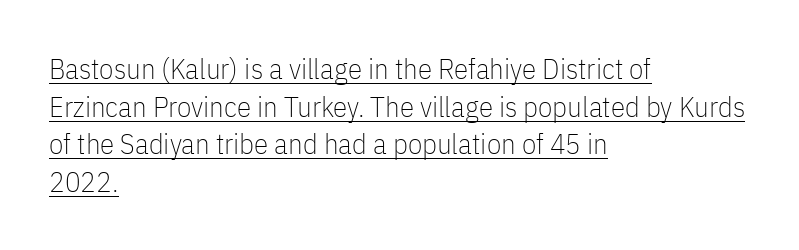
The image shows 29 px thin, condensed sans-serif type, upright; set left-aligned, normal line spacing (1.3x), normal letter spacing, underlined; low stroke contrast and a medium x-height.
